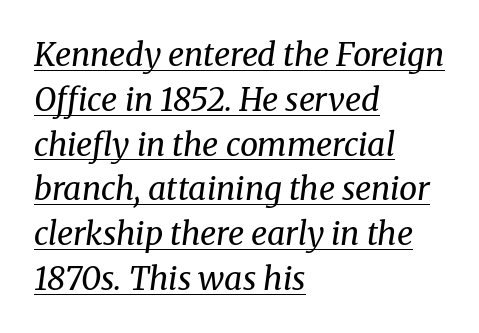
Q: Is the text bold? A: No.
Q: Is the text italic (slanted)? A: Yes, it leans right by about 8 degrees.
Q: Is the typeface a serif or a sans-serif typeface? A: Serif.
Q: Is the text underlined? A: Yes.
Q: How is the paragraph aligned? A: Left-aligned.
Q: Is the spacing between letters normal or unusually wide? A: Normal.
Q: Is the spacing between lines tight, normal or loose? A: Normal.
Q: Width (condensed, normal, or wide)? A: Normal.
Q: Stroke contrast? A: Medium.
Q: x-height? A: Medium.
Q: Monospaced? A: No.
